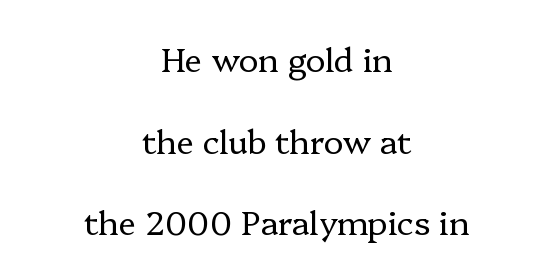
{"serif": "yes", "italic": "no", "bold": "no", "weight": "regular", "width": "normal", "stroke_contrast": "low", "x_height": "medium", "monospaced": "no", "underline": "no", "align": "center", "line_spacing": "loose", "line_spacing_ratio": 2.47, "letter_spacing": "normal", "letter_spacing_em": 0.0, "glyph_px": 33}
